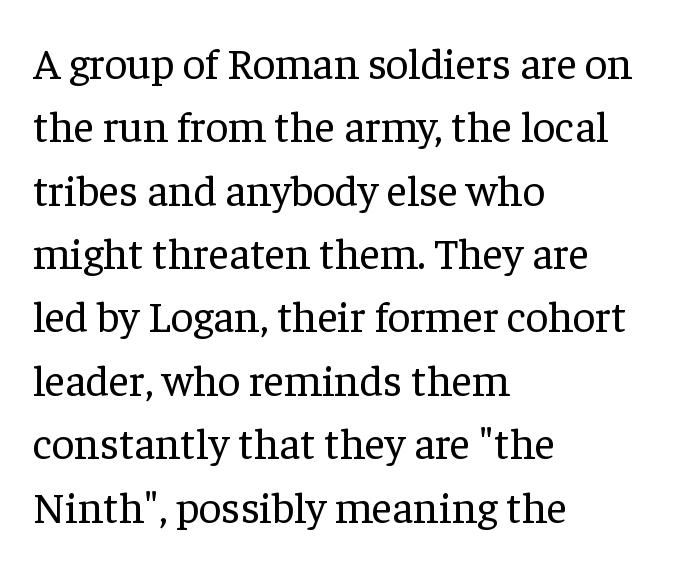
{"serif": "yes", "italic": "no", "bold": "no", "weight": "regular", "width": "normal", "stroke_contrast": "low", "x_height": "medium", "monospaced": "no", "underline": "no", "align": "left", "line_spacing": "normal", "line_spacing_ratio": 1.44, "letter_spacing": "normal", "letter_spacing_em": 0.0, "glyph_px": 44}
